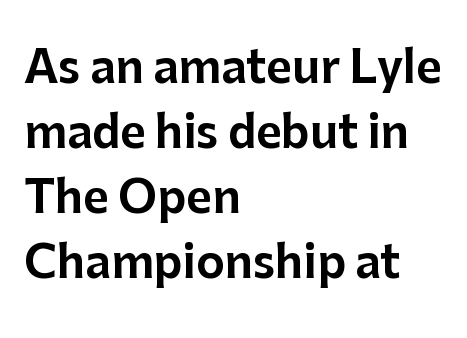
Q: Is the text italic (slanted)? A: No, it is upright.
Q: Is the typeface a serif or a sans-serif typeface? A: Sans-serif.
Q: Is the text underlined? A: No.
Q: How is the paragraph aligned? A: Left-aligned.
Q: Is the spacing between letters normal or unusually wide? A: Normal.
Q: Is the spacing between lines tight, normal or loose? A: Normal.
Q: Width (condensed, normal, or wide)? A: Normal.
Q: Stroke contrast? A: Low.
Q: x-height? A: Medium.
Q: Monospaced? A: No.
